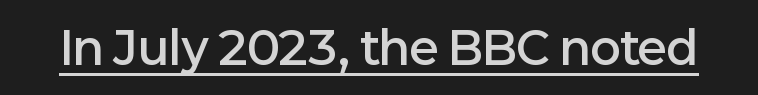
Standard letterfit; no display-style spreading of the glyphs. The rendering uses natural spacing where letterforms have individual widths. A typographer would call this underscored text. In terms of weight, the rendering is demibold, just under bold. Posture: upright roman. The face used here is a sans, in the tradition of grotesques and geometrics.
